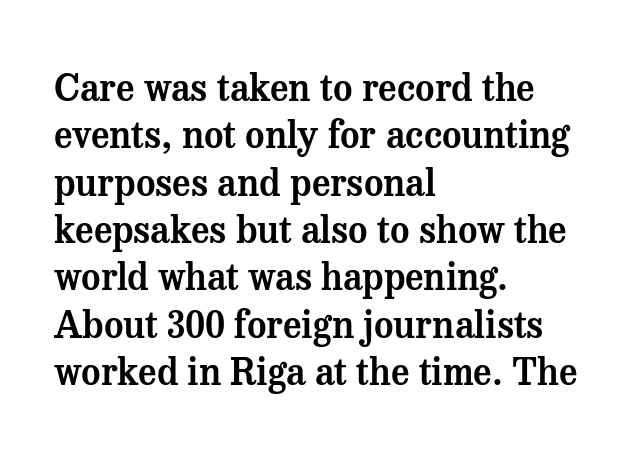
Each new line begins a customary step beneath the previous one. Think of a printed novel: that variable character pitch is what you see here. Nobody drew a line under any word here. Alignment: flush left.
